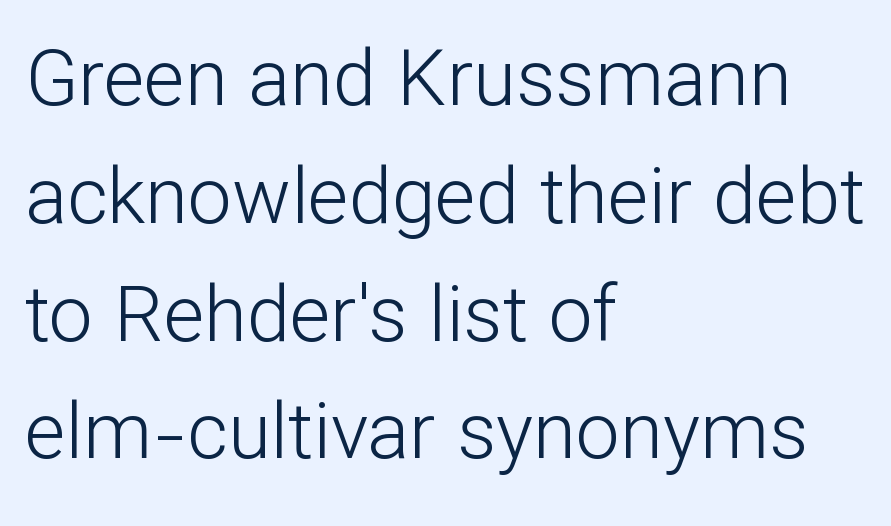
{"serif": "no", "italic": "no", "bold": "no", "weight": "light", "width": "normal", "stroke_contrast": "low", "x_height": "medium", "monospaced": "no", "underline": "no", "align": "left", "line_spacing": "normal", "line_spacing_ratio": 1.51, "letter_spacing": "normal", "letter_spacing_em": 0.0, "glyph_px": 78}
